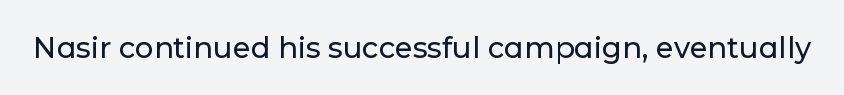
The letterforms sit shoulder to shoulder at normal distance. Vertical strokes here are truly vertical. Proportional: the letters do not fall into vertical columns. The specimen omits any rule beneath the text block's lines. Typographically, this falls in the sans-serif category.
